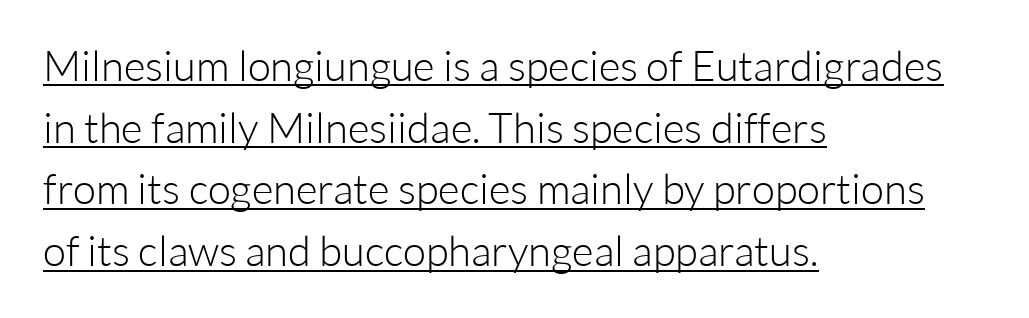
The typography opts for an upright posture over an oblique one. What's the leading like? Ordinary, nothing unusual. The face used here is proportionally spaced, like ordinary book or web type. Short note: letters normally spaced.
